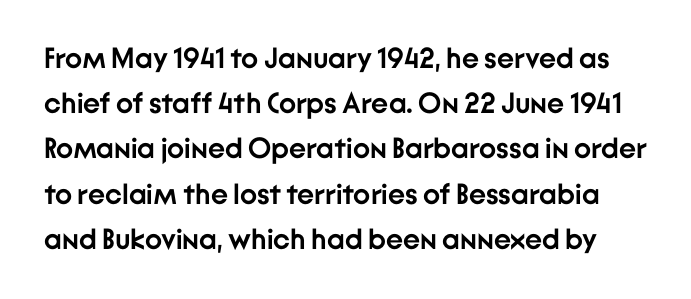
{"serif": "no", "italic": "no", "bold": "yes", "weight": "semibold", "width": "normal", "stroke_contrast": "low", "x_height": "medium", "monospaced": "no", "underline": "no", "line_spacing": "normal", "line_spacing_ratio": 1.56, "letter_spacing": "normal", "letter_spacing_em": 0.0, "glyph_px": 29}
